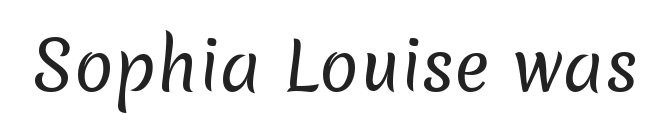
The image shows 66 px regular-weight sans-serif type; set normal letter spacing, not underlined; low stroke contrast and a medium x-height.
